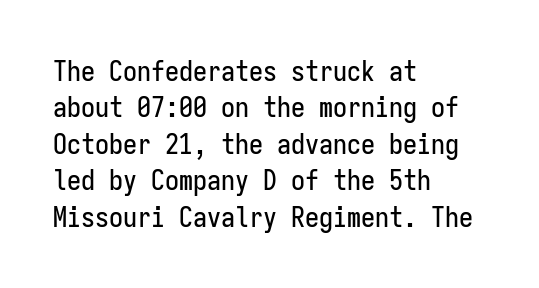
The image shows 28 px condensed sans-serif type, upright, monospaced; set left-aligned, normal line spacing (1.3x), normal letter spacing, not underlined; low stroke contrast and a medium x-height.
